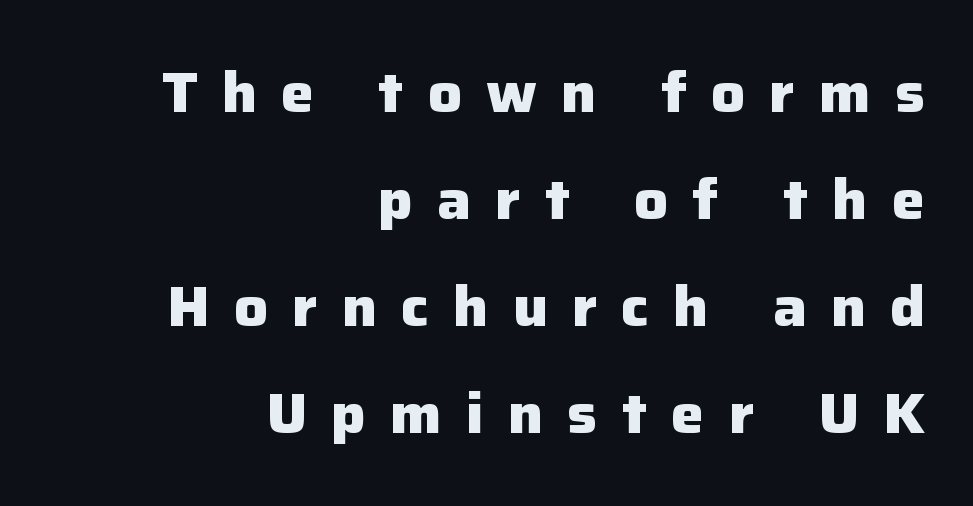
{"serif": "no", "italic": "no", "bold": "yes", "weight": "heavy", "width": "normal", "stroke_contrast": "low", "x_height": "medium", "monospaced": "no", "underline": "no", "align": "right", "line_spacing": "loose", "line_spacing_ratio": 1.91, "letter_spacing": "wide", "letter_spacing_em": 0.43, "glyph_px": 56}
